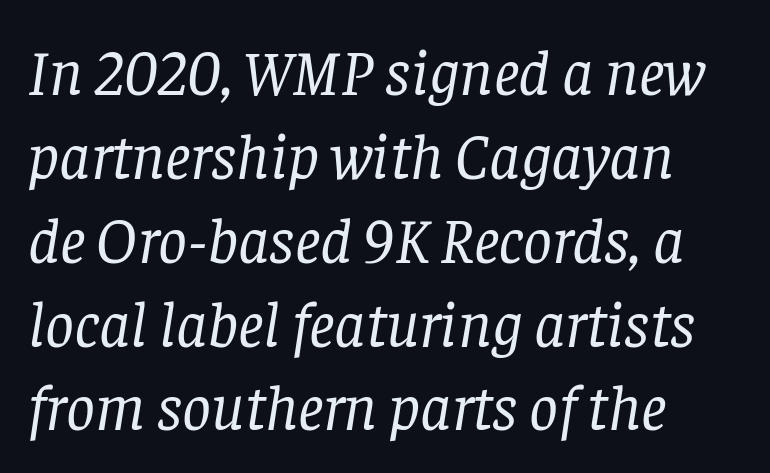
Q: Is the text bold? A: No.
Q: Is the text italic (slanted)? A: Yes, it leans right by about 8 degrees.
Q: Is the typeface a serif or a sans-serif typeface? A: Serif.
Q: Is the text underlined? A: No.
Q: How is the paragraph aligned? A: Left-aligned.
Q: Is the spacing between letters normal or unusually wide? A: Normal.
Q: Is the spacing between lines tight, normal or loose? A: Normal.
Q: Width (condensed, normal, or wide)? A: Normal.
Q: Stroke contrast? A: Low.
Q: x-height? A: Large.
Q: Monospaced? A: No.
